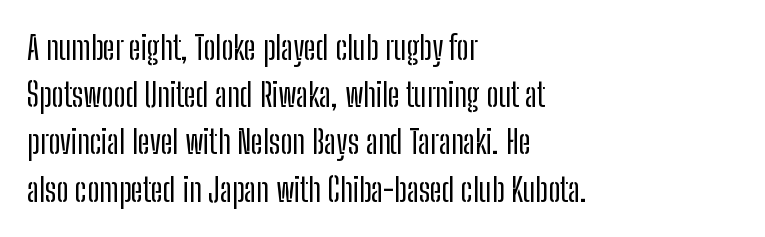
A typesetter would call this leading conventional body-copy spacing. Honestly, there is no underline to notice here at all. Serif or sans? Sans — the stroke terminals are bare. These lines are set flush left with a ragged right edge. Note the varied advance widths — an 'i' is clearly narrower than an 'm'. Vertical strokes here are truly vertical.
